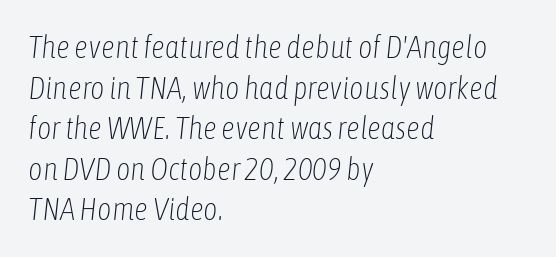
Q: Is the text bold? A: No.
Q: Is the text italic (slanted)? A: Yes, it leans right by about 6 degrees.
Q: Is the text underlined? A: No.
Q: How is the paragraph aligned? A: Left-aligned.
Q: Is the spacing between letters normal or unusually wide? A: Normal.
Q: Is the spacing between lines tight, normal or loose? A: Normal.
Q: Width (condensed, normal, or wide)? A: Condensed.
Q: Stroke contrast? A: Low.
Q: x-height? A: Medium.
Q: Monospaced? A: No.
